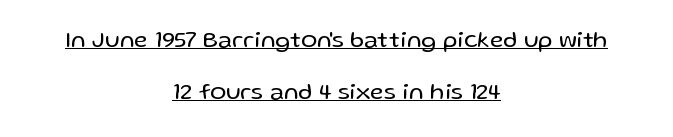
{"italic": "no", "bold": "no", "underline": "yes", "align": "center", "line_spacing": "loose", "line_spacing_ratio": 2.17, "letter_spacing": "normal", "letter_spacing_em": 0.0, "glyph_px": 24}
